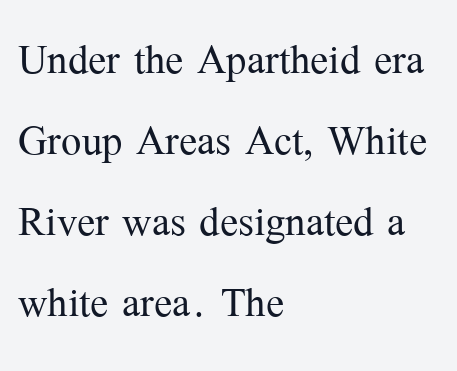
Q: Is the text bold? A: No.
Q: Is the text italic (slanted)? A: No, it is upright.
Q: Is the typeface a serif or a sans-serif typeface? A: Serif.
Q: Is the text underlined? A: No.
Q: How is the paragraph aligned? A: Left-aligned.
Q: Is the spacing between letters normal or unusually wide? A: Normal.
Q: Is the spacing between lines tight, normal or loose? A: Normal.
Q: Width (condensed, normal, or wide)? A: Normal.
Q: Stroke contrast? A: Medium.
Q: x-height? A: Medium.
Q: Monospaced? A: No.
